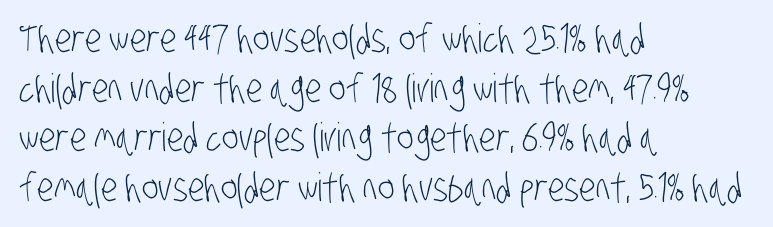
{"serif": "no", "bold": "no", "weight": "light", "width": "condensed", "stroke_contrast": "low", "x_height": "large", "monospaced": "no", "underline": "no", "align": "left", "line_spacing": "normal", "line_spacing_ratio": 1.27, "letter_spacing": "normal", "letter_spacing_em": 0.0, "glyph_px": 39}
